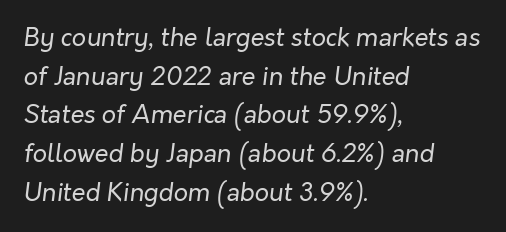
{"italic": "yes", "lean": "right", "slant_degrees": 7, "bold": "no", "underline": "no", "align": "left", "line_spacing": "normal", "line_spacing_ratio": 1.55, "letter_spacing": "normal", "letter_spacing_em": 0.0, "glyph_px": 25}
